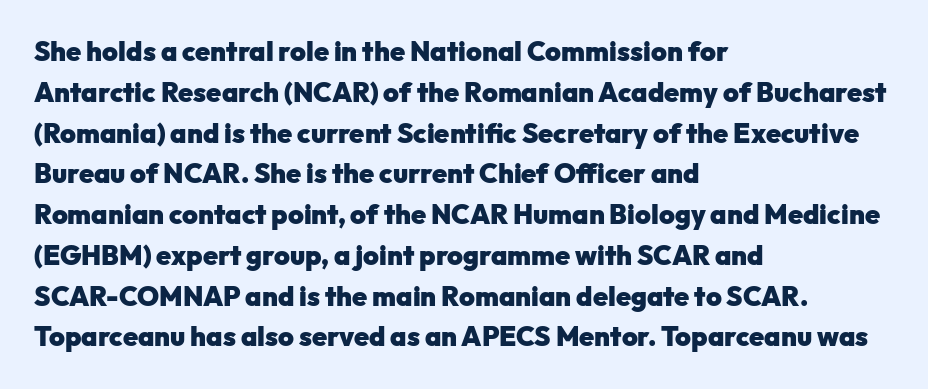
{"italic": "no", "bold": "yes", "underline": "no", "align": "left", "line_spacing": "normal", "line_spacing_ratio": 1.51, "letter_spacing": "normal", "letter_spacing_em": 0.0, "glyph_px": 27}
